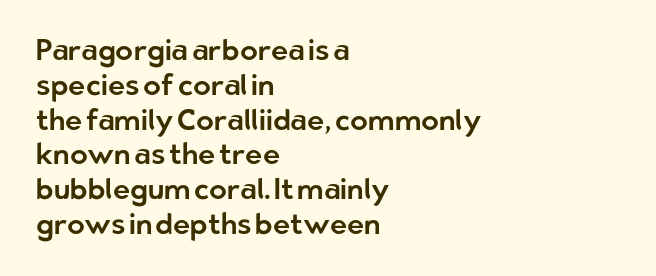
The rendering uses natural spacing where letterforms have individual widths. Alignment: flush left. Does the lettering tilt? It doesn't — this is upright. The face used here is rendered with its standard letterfit.
